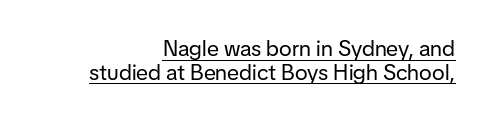
Decoration check: the copy is underlined. A student would call this right alignment; a typographer would say flush right, rag left. Students, observe: this is what under-led, compact text looks like. Tracking value appears to be zero — textbook default spacing. Stems and bowls with no extra thickness — not bold. These lines were composed using upright roman letters.
